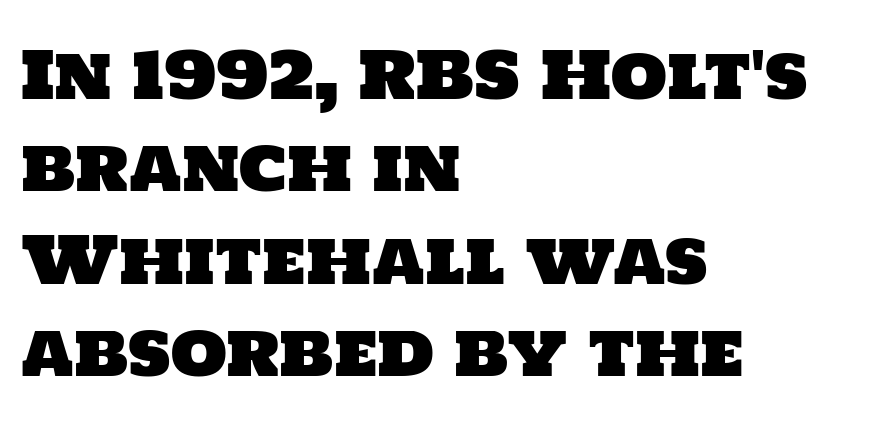
{"serif": "no", "width": "normal", "stroke_contrast": "low", "x_height": "large", "monospaced": "no", "underline": "no", "align": "left", "line_spacing": "normal", "line_spacing_ratio": 1.42, "letter_spacing": "normal", "letter_spacing_em": 0.0, "glyph_px": 65}
